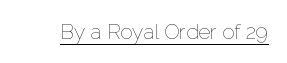
Italic: no, the glyphs are upright roman. You can see a thin bar hugging the bottom of the glyphs. Nothing heavy about these letters — not bold at all. Look at the tracking — it's just the regular setting, nothing added.
